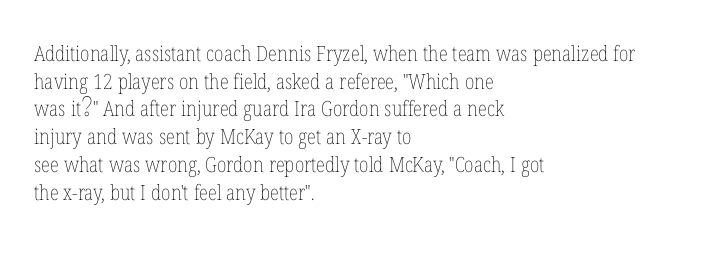
Q: Is the text bold? A: No.
Q: Is the text italic (slanted)? A: No, it is upright.
Q: Is the text underlined? A: No.
Q: How is the paragraph aligned? A: Left-aligned.
Q: Is the spacing between letters normal or unusually wide? A: Normal.
Q: Is the spacing between lines tight, normal or loose? A: Normal.
